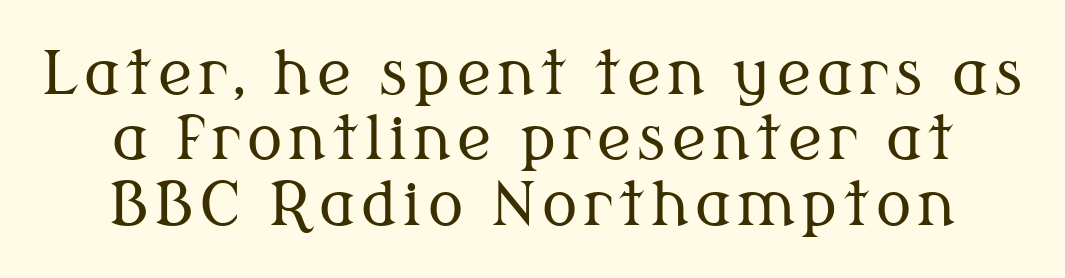
The image shows 59 px regular-weight serif type, upright; set tight line spacing (1.11x), not underlined; medium stroke contrast and a medium x-height.
